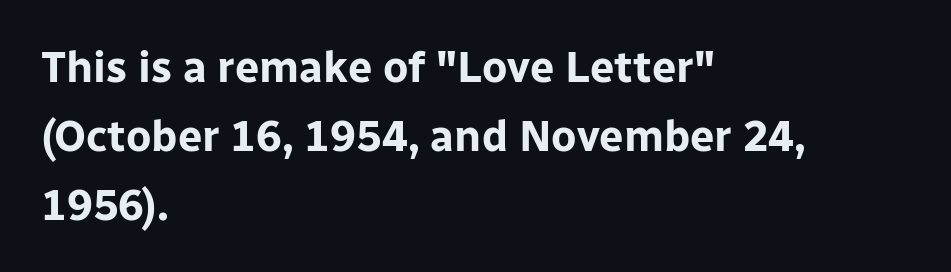
The image shows 43 px bold sans-serif type, upright; set left-aligned, normal line spacing (1.6x), normal letter spacing, not underlined; low stroke contrast and a medium x-height.
